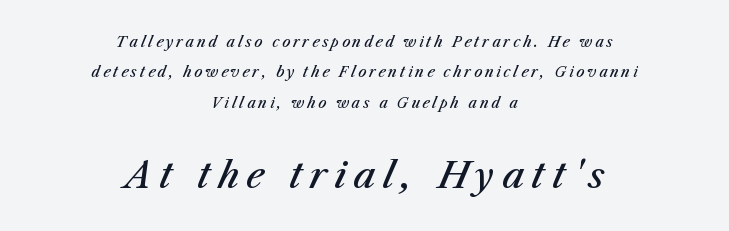
Q: Is the text bold? A: Semi-bold.
Q: Is the text italic (slanted)? A: Yes, it leans right by about 23 degrees.
Q: Is the text underlined? A: No.
Q: How is the paragraph aligned? A: Centered.
Q: Is the spacing between letters normal or unusually wide? A: Unusually wide.
Q: Is the spacing between lines tight, normal or loose? A: Loose.
Q: Which block of text is set in a larger size, the first (top) or the second (bottom)? A: The second (bottom) one.
Q: Width (condensed, normal, or wide)? A: Normal.
Q: Stroke contrast? A: Medium.
Q: x-height? A: Medium.
Q: Monospaced? A: No.
